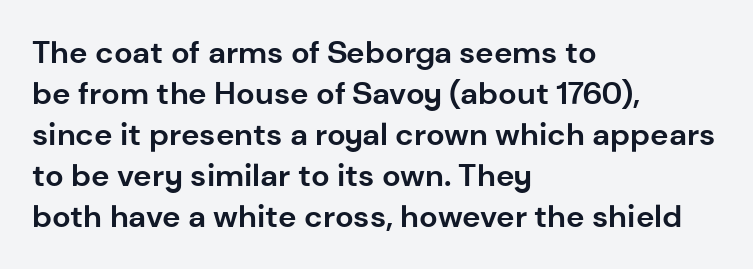
The image shows 31 px bold sans-serif type, upright; set left-aligned, normal line spacing (1.32x), normal letter spacing, not underlined; low stroke contrast and a medium x-height.
